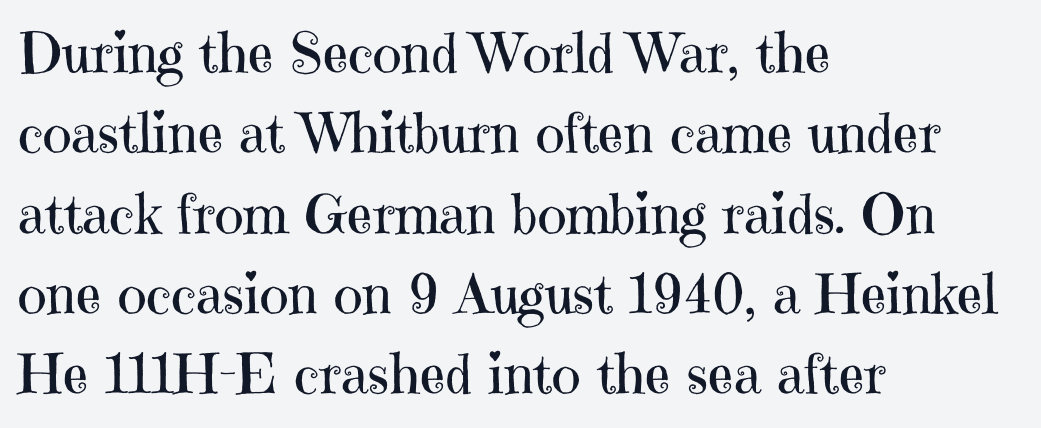
The lettering stays uniformly vertical, giving the passage a roman look. A light-to-regular cut is what we see here. This is serif lettering, the kind often seen in printed books. Rows of type keep a routine distance in the vertical direction. The area under the type is left untouched. Does the copy run flush right? No — it runs flush left.
